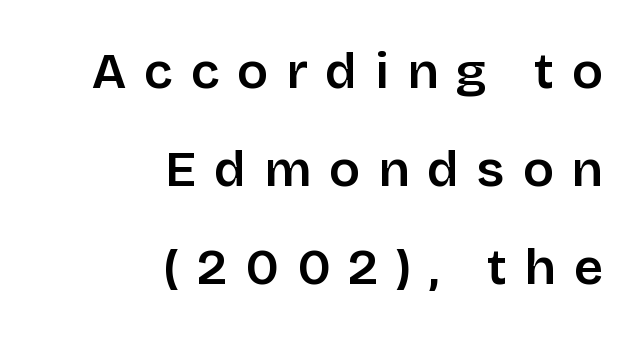
{"serif": "no", "italic": "no", "bold": "semi", "weight": "semibold", "width": "normal", "stroke_contrast": "low", "x_height": "large", "monospaced": "no", "underline": "no", "align": "right", "line_spacing": "loose", "line_spacing_ratio": 1.92, "letter_spacing": "wide", "letter_spacing_em": 0.35, "glyph_px": 51}
